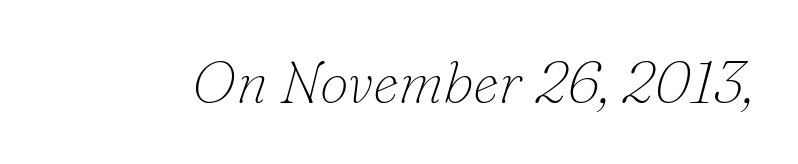
The image shows 59 px thin serif type, italic (leaning right); set normal letter spacing, not underlined; low stroke contrast and a small x-height.
